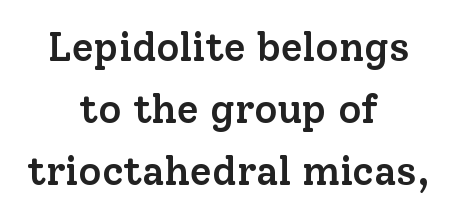
{"serif": "yes", "italic": "no", "bold": "semi", "weight": "semibold", "width": "normal", "stroke_contrast": "low", "x_height": "medium", "monospaced": "no", "underline": "no", "align": "center", "line_spacing": "normal", "line_spacing_ratio": 1.55, "letter_spacing": "normal", "letter_spacing_em": 0.0, "glyph_px": 40}
